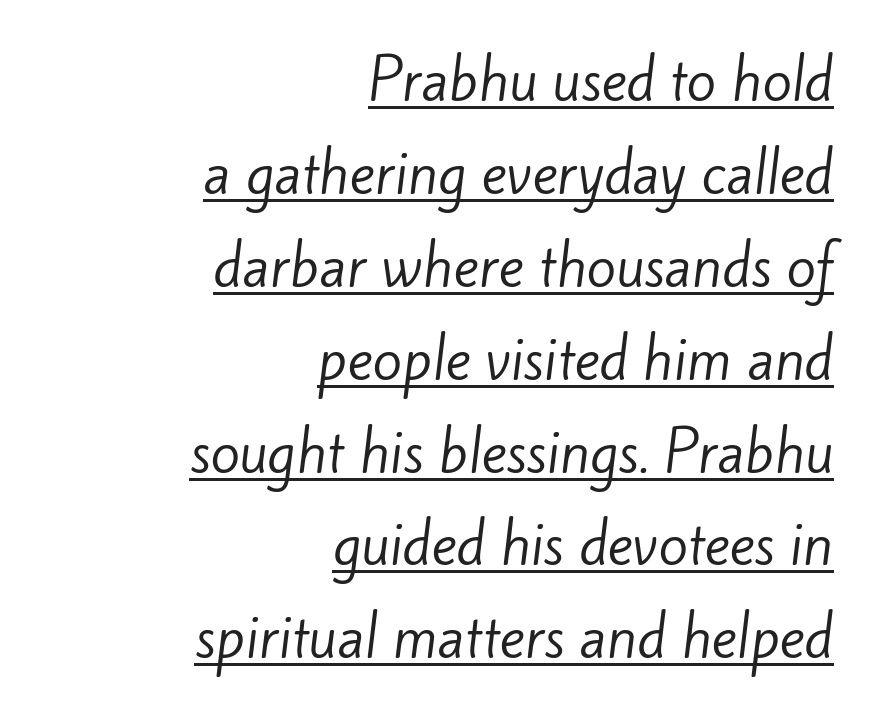
Q: Is the text bold? A: No.
Q: Is the typeface a serif or a sans-serif typeface? A: Sans-serif.
Q: Is the text underlined? A: Yes.
Q: How is the paragraph aligned? A: Right-aligned.
Q: Is the spacing between letters normal or unusually wide? A: Normal.
Q: Width (condensed, normal, or wide)? A: Normal.
Q: Stroke contrast? A: Low.
Q: x-height? A: Small.
Q: Monospaced? A: No.
